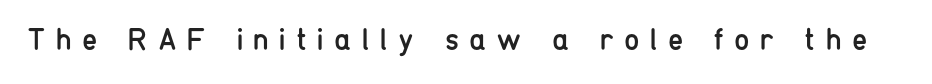
The rendering uses natural spacing where letterforms have individual widths. How are the letters spaced? Widely, with obvious added tracking. Underline: absent. If you drew a line through each stem, it would be perfectly vertical. Is this a sans? Yes — the strokes have no serifs.
